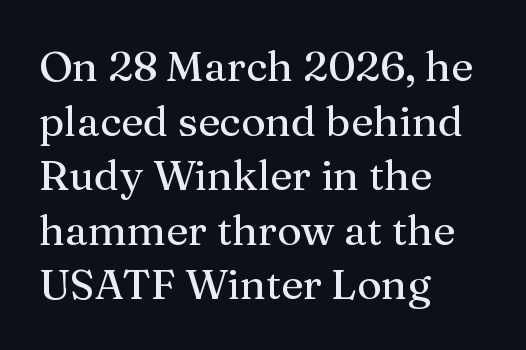
{"serif": "yes", "italic": "no", "width": "normal", "stroke_contrast": "medium", "x_height": "medium", "monospaced": "no", "underline": "no", "align": "left", "line_spacing": "normal", "line_spacing_ratio": 1.3, "letter_spacing": "normal", "letter_spacing_em": 0.0, "glyph_px": 42}
